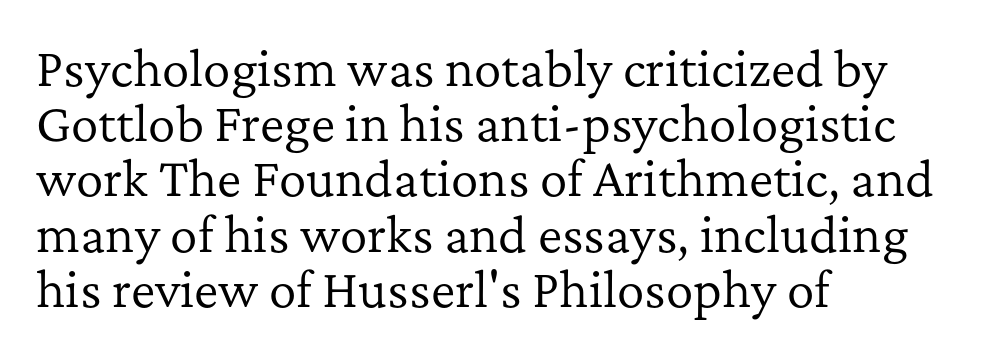
{"serif": "yes", "italic": "no", "bold": "no", "weight": "regular", "width": "normal", "stroke_contrast": "low", "x_height": "medium", "monospaced": "no", "underline": "no", "align": "left", "line_spacing_ratio": 1.2, "letter_spacing": "normal", "letter_spacing_em": 0.0, "glyph_px": 46}
